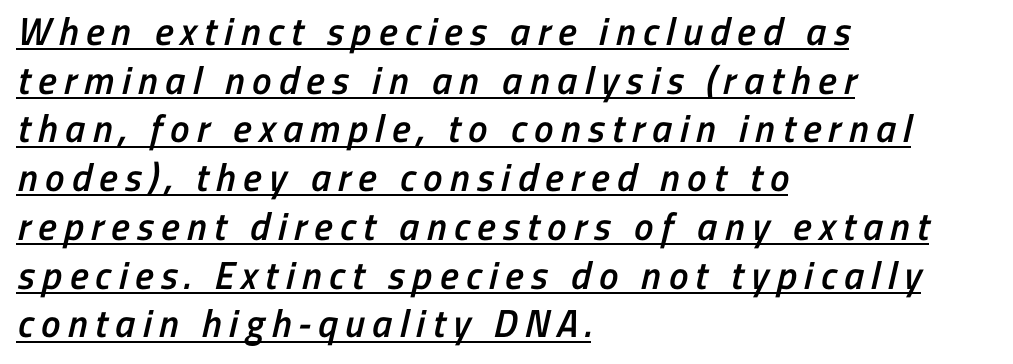
Q: Is the text bold? A: Semi-bold.
Q: Is the typeface a serif or a sans-serif typeface? A: Sans-serif.
Q: Is the text underlined? A: Yes.
Q: How is the paragraph aligned? A: Left-aligned.
Q: Is the spacing between lines tight, normal or loose? A: Normal.
Q: Width (condensed, normal, or wide)? A: Condensed.
Q: Stroke contrast? A: Low.
Q: x-height? A: Medium.
Q: Monospaced? A: No.
